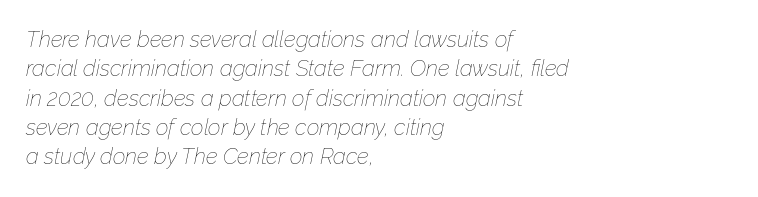
The image shows 22 px text type, italic (leaning right); set left-aligned, normal line spacing (1.33x), normal letter spacing, not underlined.
